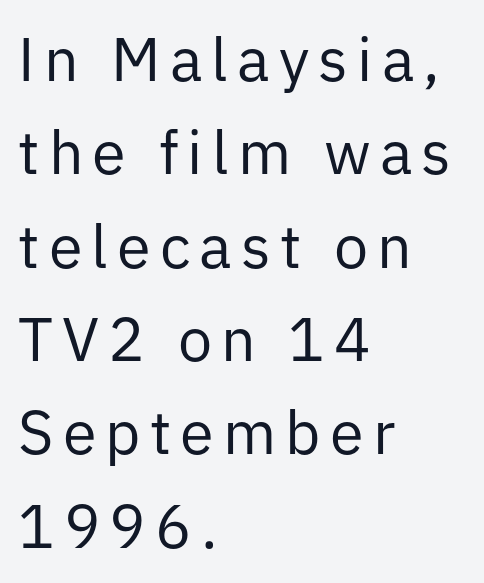
Each letter keeps its own natural width here, so spacing adapts to shape. Nope, not italic — everything's standing straight. The lines sit at an ordinary, default distance from one another. This rendering employs a face without finishing strokes, i.e., a sans-serif. Leftover space on each line is placed entirely after the last word.
